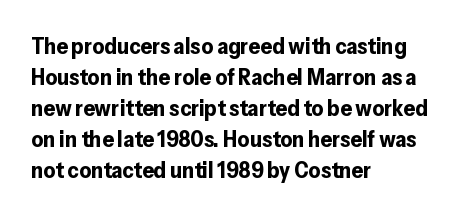
Q: Is the text bold? A: Yes.
Q: Is the text italic (slanted)? A: No, it is upright.
Q: Is the text underlined? A: No.
Q: How is the paragraph aligned? A: Left-aligned.
Q: Is the spacing between letters normal or unusually wide? A: Normal.
Q: Is the spacing between lines tight, normal or loose? A: Normal.
